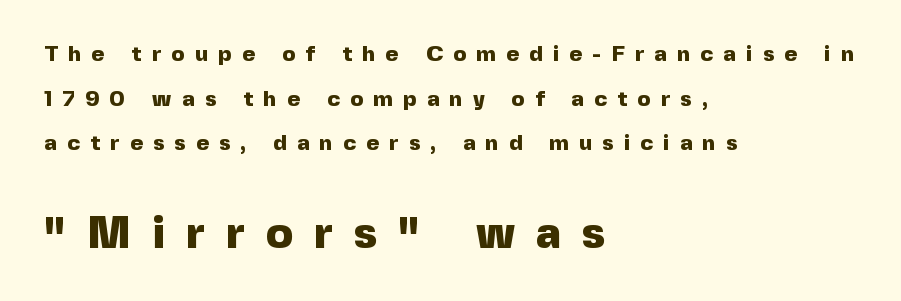
Q: Is the text bold? A: Yes.
Q: Is the text italic (slanted)? A: No, it is upright.
Q: Is the typeface a serif or a sans-serif typeface? A: Sans-serif.
Q: Is the text underlined? A: No.
Q: How is the paragraph aligned? A: Left-aligned.
Q: Is the spacing between letters normal or unusually wide? A: Unusually wide.
Q: Is the spacing between lines tight, normal or loose? A: Loose.
Q: Which block of text is set in a larger size, the first (top) or the second (bottom)? A: The second (bottom) one.
Q: Width (condensed, normal, or wide)? A: Normal.
Q: x-height? A: Medium.
Q: Monospaced? A: No.
